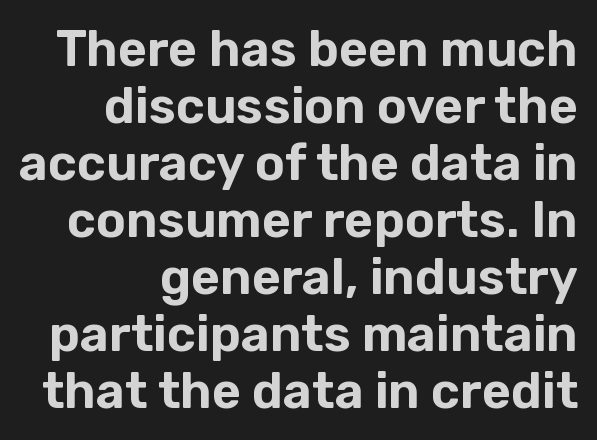
The zone under the glyphs is completely vacant. Looks like regular typesetting: each glyph gets only the width it needs. If you drew a line through each stem, it would be perfectly vertical. Inter-character spacing is left at the font's built-in metrics. The ragged edge is on the left, which tells us the setting is flush right. Students, observe: this is what under-led, compact text looks like.
